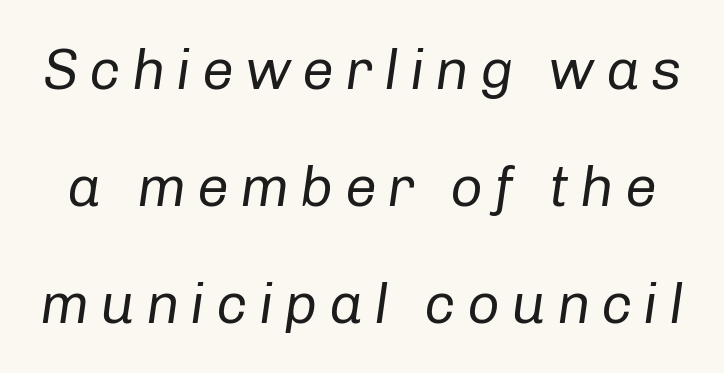
The image shows 57 px regular-weight type, italic (leaning right); set loose line spacing (2.05x), not underlined; low stroke contrast and a medium x-height.
